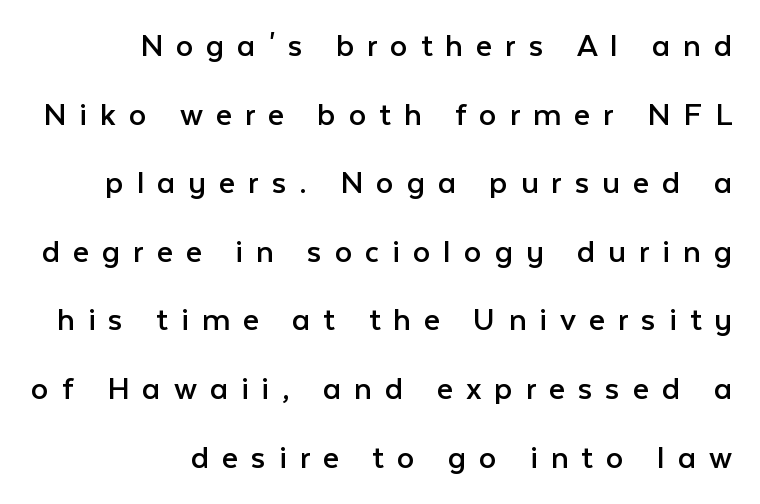
Q: Is the text bold? A: No.
Q: Is the text italic (slanted)? A: No, it is upright.
Q: Is the typeface a serif or a sans-serif typeface? A: Sans-serif.
Q: Is the text underlined? A: No.
Q: How is the paragraph aligned? A: Right-aligned.
Q: Is the spacing between letters normal or unusually wide? A: Unusually wide.
Q: Is the spacing between lines tight, normal or loose? A: Loose.
Q: Width (condensed, normal, or wide)? A: Normal.
Q: Stroke contrast? A: Low.
Q: x-height? A: Medium.
Q: Monospaced? A: No.
